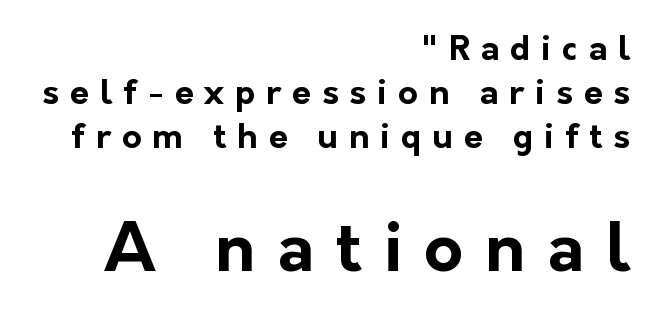
The image shows 67 px bold sans-serif type, upright; set right-aligned, normal line spacing (1.3x), unusually wide letter spacing (+0.32 em), not underlined; the second (bottom) block is 1.97x larger; low stroke contrast and a medium x-height.
